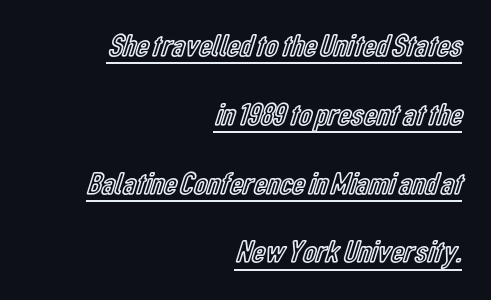
Q: Is the text italic (slanted)? A: Yes.
Q: Is the text underlined? A: Yes.
Q: How is the paragraph aligned? A: Right-aligned.
Q: Is the spacing between letters normal or unusually wide? A: Normal.
Q: Is the spacing between lines tight, normal or loose? A: Loose.
Q: Width (condensed, normal, or wide)? A: Condensed.
Q: x-height? A: Medium.
Q: Monospaced? A: No.
